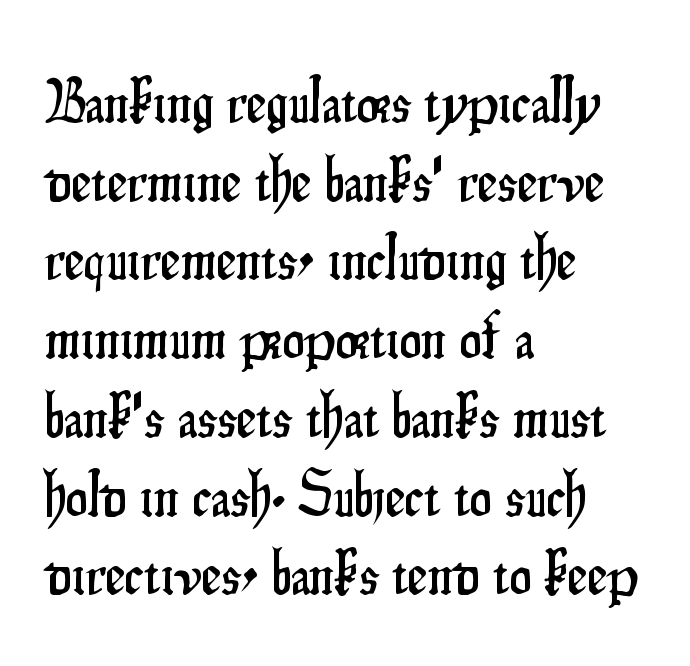
Q: Is the text italic (slanted)? A: No, it is upright.
Q: Is the typeface a serif or a sans-serif typeface? A: Sans-serif.
Q: Is the text underlined? A: No.
Q: How is the paragraph aligned? A: Left-aligned.
Q: Is the spacing between letters normal or unusually wide? A: Normal.
Q: Is the spacing between lines tight, normal or loose? A: Normal.
Q: Width (condensed, normal, or wide)? A: Condensed.
Q: Stroke contrast? A: Low.
Q: x-height? A: Small.
Q: Monospaced? A: No.
